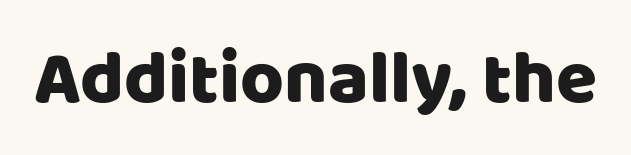
Q: Is the text italic (slanted)? A: No, it is upright.
Q: Is the typeface a serif or a sans-serif typeface? A: Sans-serif.
Q: Is the text underlined? A: No.
Q: Is the spacing between letters normal or unusually wide? A: Normal.
Q: Width (condensed, normal, or wide)? A: Normal.
Q: Stroke contrast? A: Low.
Q: x-height? A: Large.
Q: Monospaced? A: No.
